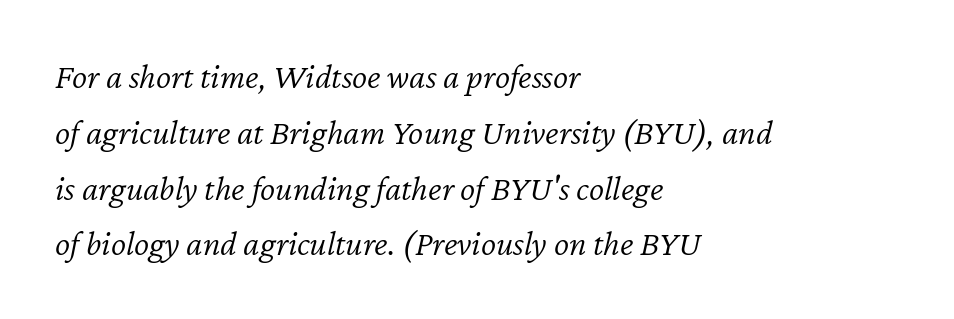
{"italic": "yes", "lean": "right", "slant_degrees": 12, "bold": "no", "weight": "light", "width": "normal", "stroke_contrast": "low", "x_height": "medium", "monospaced": "no", "underline": "no", "align": "left", "line_spacing": "normal", "line_spacing_ratio": 1.55, "letter_spacing": "normal", "letter_spacing_em": 0.0, "glyph_px": 36}
